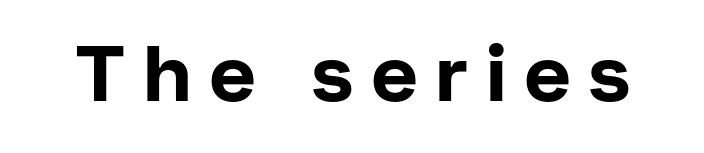
{"serif": "no", "italic": "no", "bold": "yes", "weight": "bold", "width": "normal", "stroke_contrast": "low", "x_height": "medium", "monospaced": "no", "underline": "no", "letter_spacing": "wide", "letter_spacing_em": 0.24, "glyph_px": 79}
